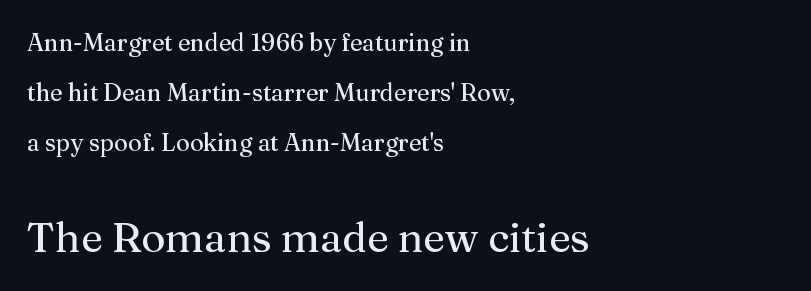
{"serif": "yes", "italic": "no", "bold": "no", "weight": "regular", "width": "normal", "stroke_contrast": "medium", "x_height": "medium", "monospaced": "no", "underline": "no", "align": "left", "line_spacing": "loose", "line_spacing_ratio": 2.08, "letter_spacing": "normal", "letter_spacing_em": 0.0, "larger_block": "second", "size_ratio": 1.75, "glyph_px": 42}
